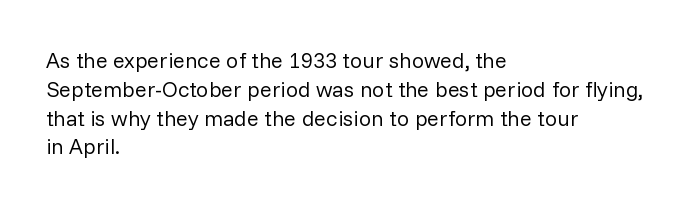
The image shows 22 px text type, upright; set left-aligned, normal line spacing (1.31x), normal letter spacing, not underlined.
